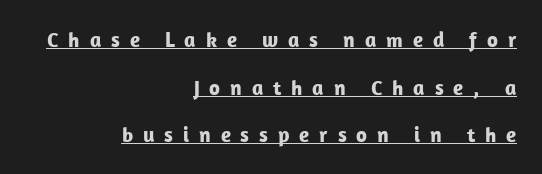
Q: Is the text bold? A: Yes.
Q: Is the text italic (slanted)? A: No, it is upright.
Q: Is the text underlined? A: Yes.
Q: How is the paragraph aligned? A: Right-aligned.
Q: Is the spacing between letters normal or unusually wide? A: Unusually wide.
Q: Is the spacing between lines tight, normal or loose? A: Loose.
